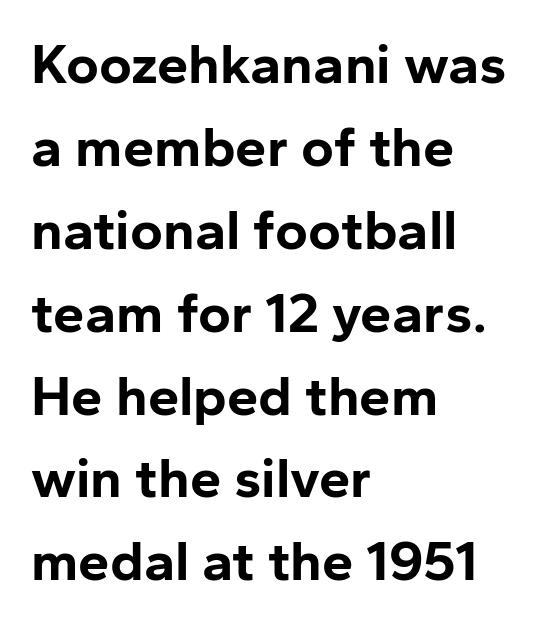
The image shows 56 px bold sans-serif type, upright; set left-aligned, normal line spacing (1.48x), normal letter spacing, not underlined; low stroke contrast and a medium x-height.
